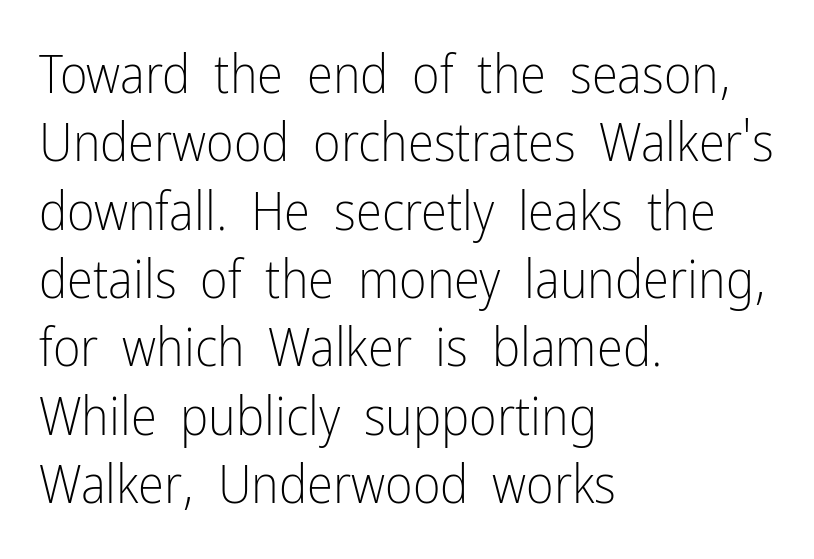
{"serif": "no", "italic": "no", "bold": "no", "weight": "light", "width": "condensed", "stroke_contrast": "low", "x_height": "medium", "monospaced": "no", "underline": "no", "align": "left", "line_spacing": "normal", "line_spacing_ratio": 1.29, "letter_spacing": "normal", "letter_spacing_em": 0.0, "glyph_px": 53}
